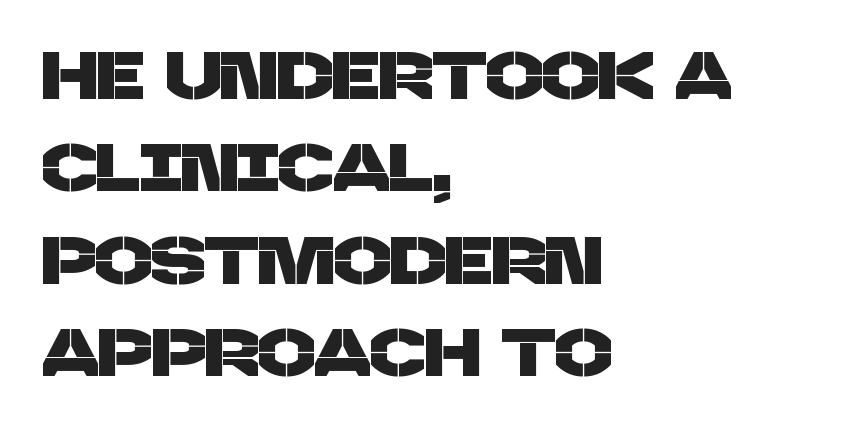
Q: Is the typeface a serif or a sans-serif typeface? A: Sans-serif.
Q: Is the text underlined? A: No.
Q: How is the paragraph aligned? A: Left-aligned.
Q: Is the spacing between letters normal or unusually wide? A: Normal.
Q: Is the spacing between lines tight, normal or loose? A: Normal.
Q: Width (condensed, normal, or wide)? A: Normal.
Q: Stroke contrast? A: Low.
Q: x-height? A: Large.
Q: Monospaced? A: No.
